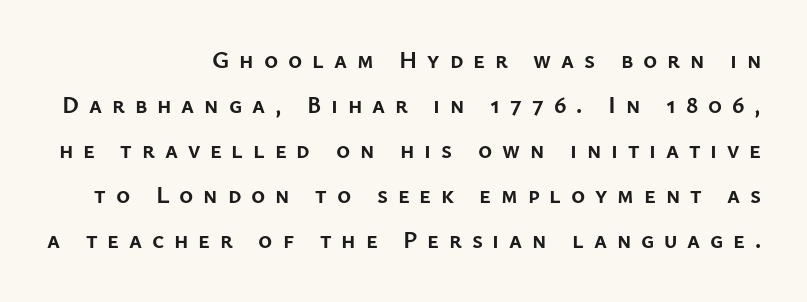
{"italic": "no", "bold": "yes", "underline": "no", "align": "right", "line_spacing_ratio": 1.88, "letter_spacing": "wide", "letter_spacing_em": 0.41, "glyph_px": 24}
